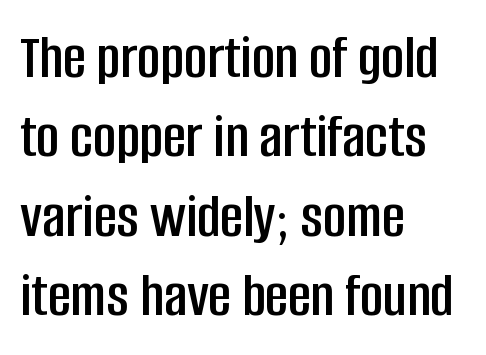
Think of a printed novel: that variable character pitch is what you see here. Serifs: no, the terminals of the letterforms are clean. The letters stand upright; this is a roman face. The passage shown is not underscored anywhere.
